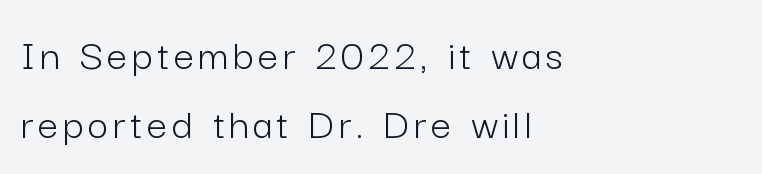
Q: Is the text bold? A: No.
Q: Is the text italic (slanted)? A: No, it is upright.
Q: Is the typeface a serif or a sans-serif typeface? A: Sans-serif.
Q: Is the text underlined? A: No.
Q: How is the paragraph aligned? A: Left-aligned.
Q: Is the spacing between lines tight, normal or loose? A: Normal.
Q: Width (condensed, normal, or wide)? A: Normal.
Q: Stroke contrast? A: Low.
Q: x-height? A: Medium.
Q: Monospaced? A: No.
